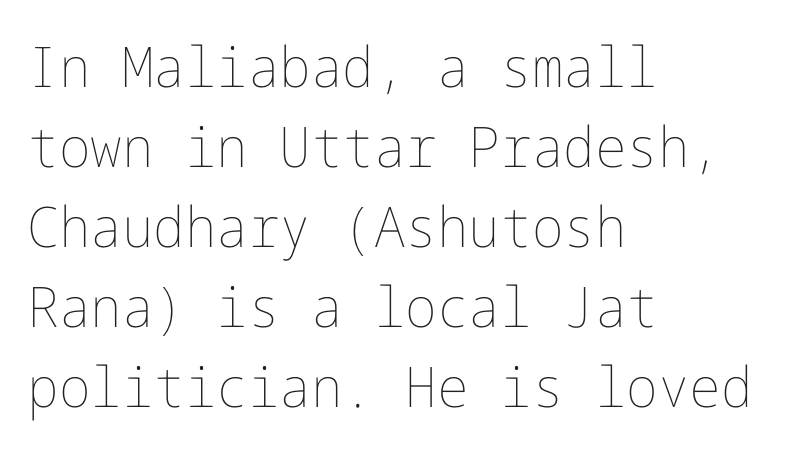
Q: Is the text bold? A: No.
Q: Is the text italic (slanted)? A: No, it is upright.
Q: Is the text underlined? A: No.
Q: How is the paragraph aligned? A: Left-aligned.
Q: Is the spacing between letters normal or unusually wide? A: Normal.
Q: Is the spacing between lines tight, normal or loose? A: Normal.
Q: Width (condensed, normal, or wide)? A: Normal.
Q: Stroke contrast? A: Low.
Q: x-height? A: Medium.
